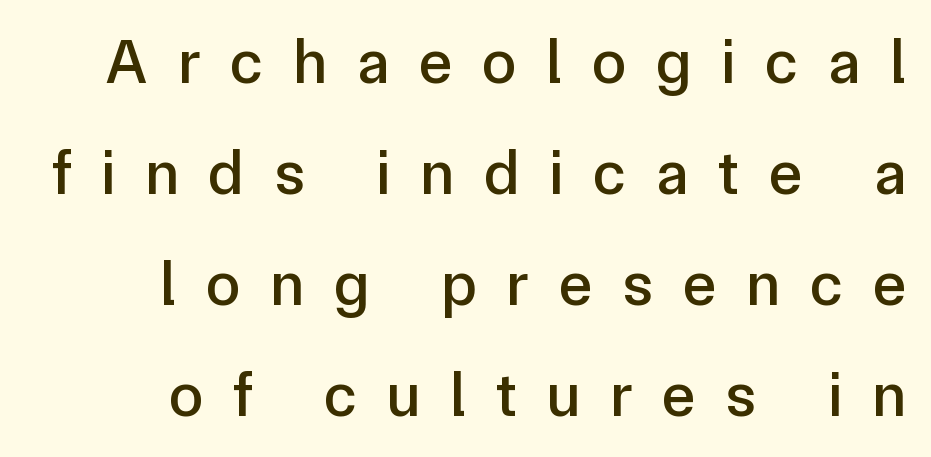
{"serif": "no", "italic": "no", "width": "normal", "stroke_contrast": "low", "x_height": "medium", "monospaced": "no", "underline": "no", "align": "right", "line_spacing_ratio": 1.76, "letter_spacing": "wide", "letter_spacing_em": 0.47, "glyph_px": 63}
